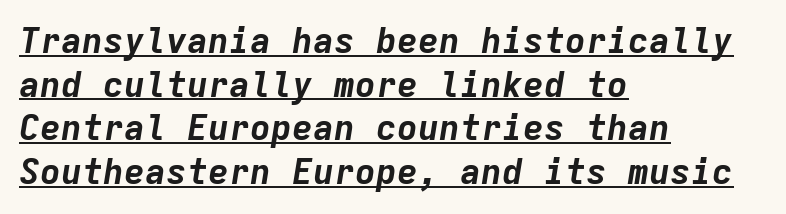
The image shows 35 px bold type, italic (leaning right), monospaced; set left-aligned, normal line spacing (1.25x), normal letter spacing, underlined; low stroke contrast and a medium x-height.
